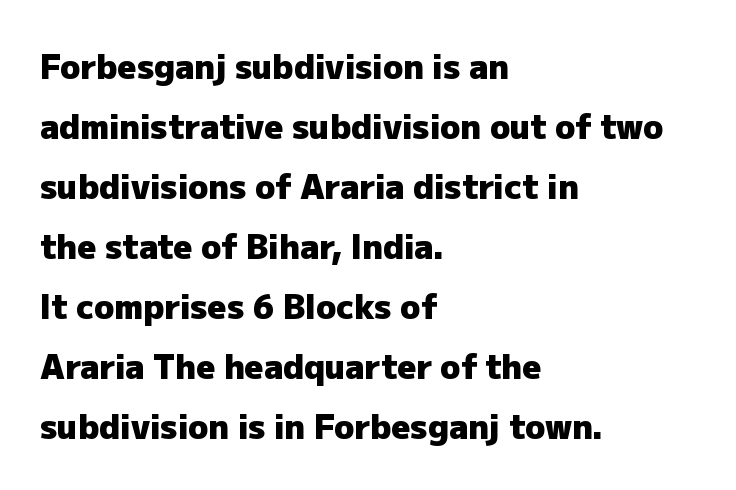
{"serif": "no", "italic": "no", "bold": "yes", "weight": "heavy", "width": "normal", "stroke_contrast": "low", "x_height": "medium", "monospaced": "no", "underline": "no", "align": "left", "line_spacing_ratio": 1.82, "letter_spacing": "normal", "letter_spacing_em": 0.0, "glyph_px": 33}
